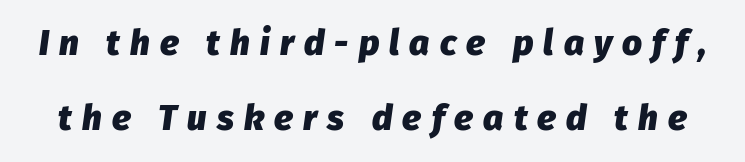
The image shows 35 px heavy type, italic (leaning right); set loose line spacing (2.13x), unusually wide letter spacing (+0.29 em), not underlined; low stroke contrast and a medium x-height.
